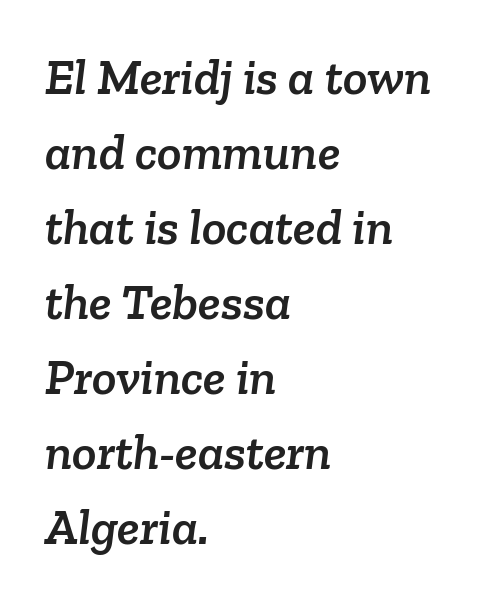
The image shows 51 px serif type; set left-aligned, normal line spacing (1.47x), normal letter spacing, not underlined; low stroke contrast and a medium x-height.
